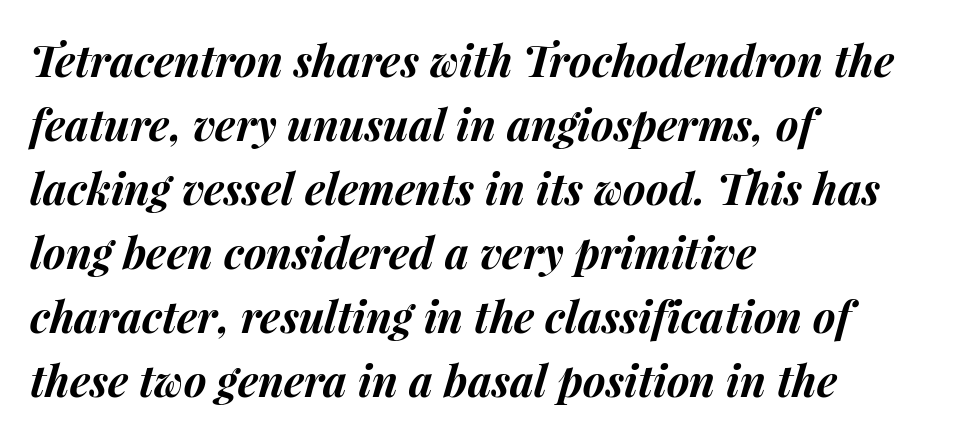
Successive baselines arrive at the customary interval. The foot of each line stays bare and open. The font is running at its bold setting. A typesetter would mark this as italic. The lines in this sample share a left origin and differ only in where they stop. The face used here is rendered with its standard letterfit.
